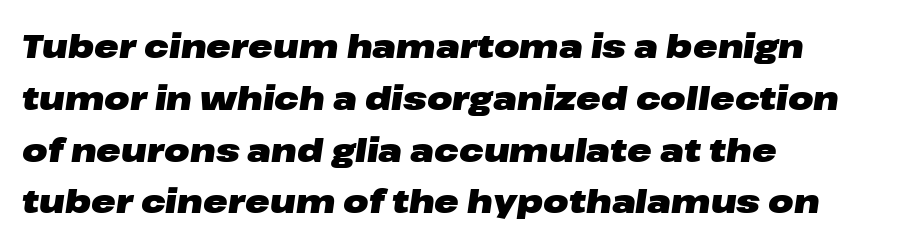
The lines in this sample share a left origin and differ only in where they stop. Short note: letters normally spaced. As a designer I'd log this as weight 700, bold. Normally led — the rows are evenly, conventionally spaced. Note the varied advance widths — an 'i' is clearly narrower than an 'm'.
